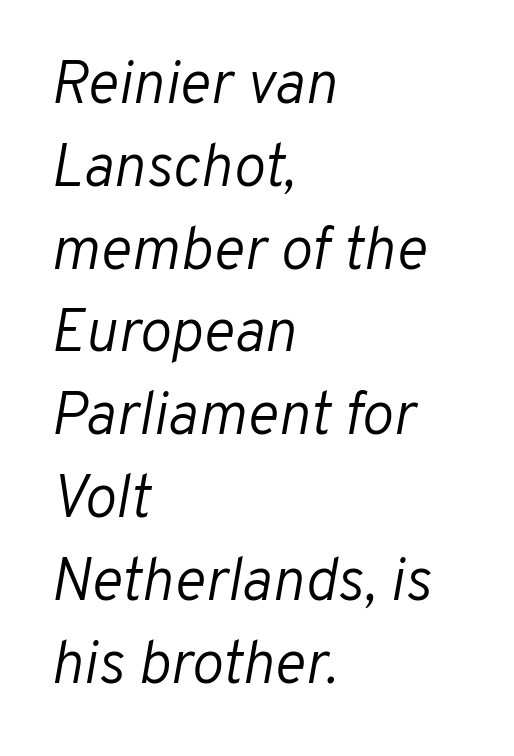
The image shows 60 px light type, italic (leaning right); set left-aligned, normal line spacing (1.38x), normal letter spacing, not underlined; low stroke contrast and a medium x-height.
